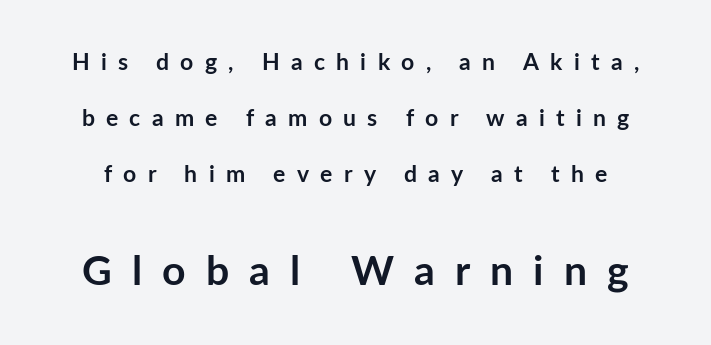
Q: Is the text bold? A: Yes.
Q: Is the text italic (slanted)? A: No, it is upright.
Q: Is the typeface a serif or a sans-serif typeface? A: Sans-serif.
Q: Is the text underlined? A: No.
Q: Is the spacing between letters normal or unusually wide? A: Unusually wide.
Q: Is the spacing between lines tight, normal or loose? A: Loose.
Q: Which block of text is set in a larger size, the first (top) or the second (bottom)? A: The second (bottom) one.
Q: Width (condensed, normal, or wide)? A: Normal.
Q: Stroke contrast? A: Low.
Q: x-height? A: Medium.
Q: Monospaced? A: No.
